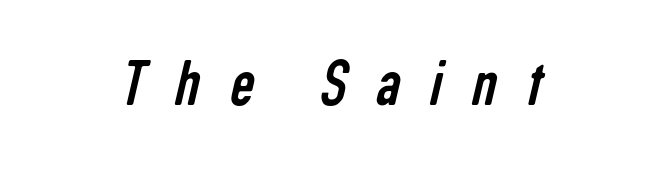
The image shows 68 px regular-weight, condensed sans-serif type; set unusually wide letter spacing (+0.44 em), not underlined; low stroke contrast and a medium x-height.
